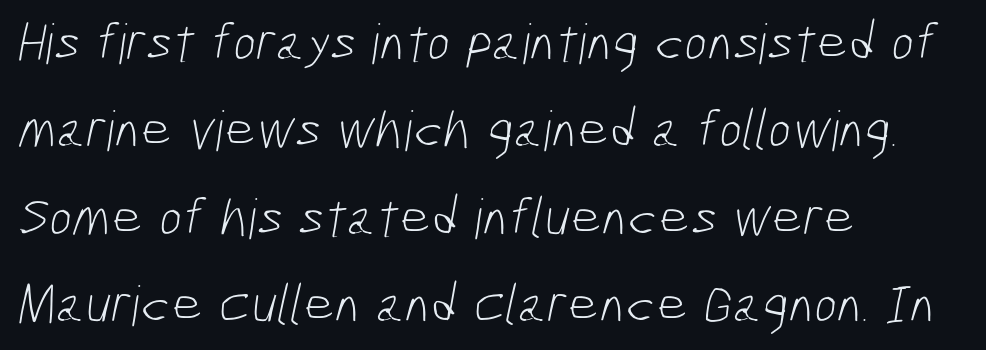
Compared with typical body copy, the letter spacing here is the same. The typeface chosen for these lines omits serifs. This sample is left-justified, so line endings fall wherever the words run out. A clean baseline with only descenders dipping below it. This is not heavy type; no bold has been used.
